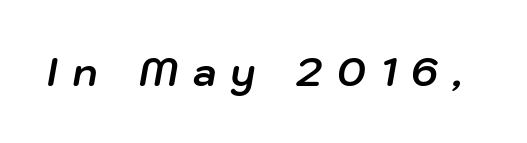
Q: Is the text bold? A: Yes.
Q: Is the text italic (slanted)? A: Yes, it leans right by about 10 degrees.
Q: Is the text underlined? A: No.
Q: Is the spacing between letters normal or unusually wide? A: Unusually wide.
Q: Width (condensed, normal, or wide)? A: Normal.
Q: Stroke contrast? A: Low.
Q: x-height? A: Medium.
Q: Monospaced? A: No.
